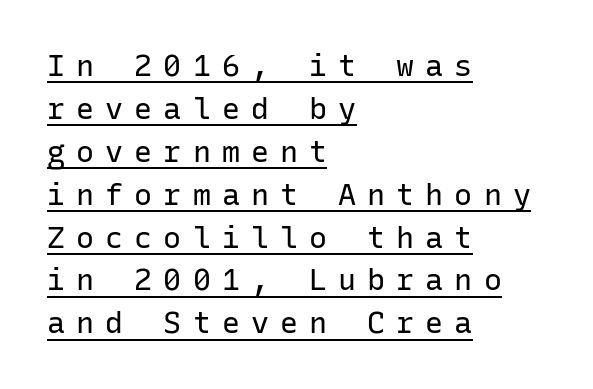
The image shows 30 px regular-weight sans-serif type, upright, monospaced; set left-aligned, normal line spacing (1.43x), unusually wide letter spacing (+0.37 em), underlined; low stroke contrast and a medium x-height.
